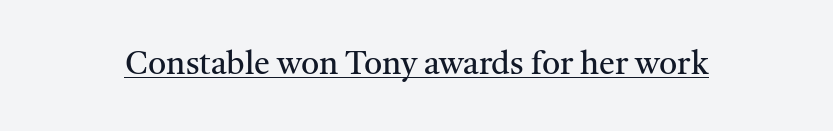
The image shows 32 px regular-weight serif type, upright; set normal letter spacing, underlined; medium stroke contrast and a medium x-height.
